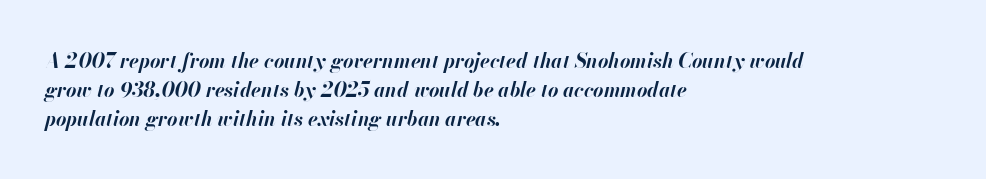
Thick stems and heavy bowls — unmistakably bold. This sample uses plain, unmodified letter spacing. The whole block is typeset with a tilt. Only glyphs here, with clear space below each row.
